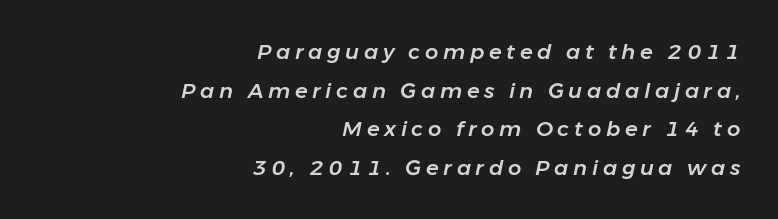
{"italic": "yes", "lean": "right", "slant_degrees": 11, "underline": "no", "align": "right", "line_spacing_ratio": 1.84, "letter_spacing": "wide", "letter_spacing_em": 0.22, "glyph_px": 21}
